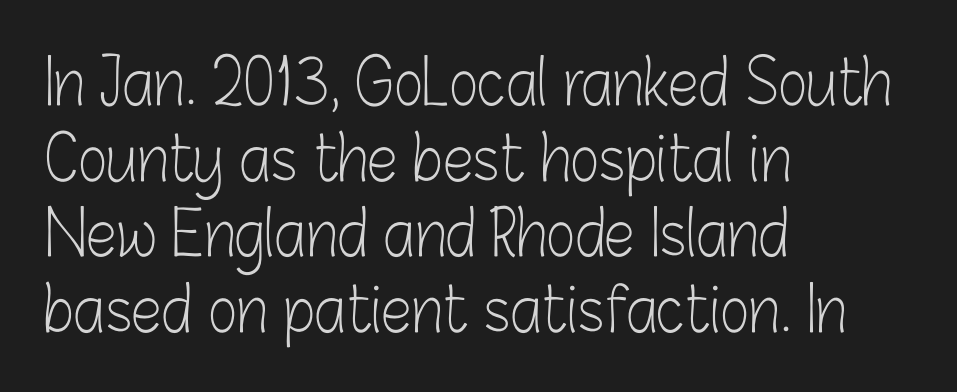
Q: Is the text bold? A: No.
Q: Is the text italic (slanted)? A: No, it is upright.
Q: Is the typeface a serif or a sans-serif typeface? A: Sans-serif.
Q: Is the text underlined? A: No.
Q: How is the paragraph aligned? A: Left-aligned.
Q: Is the spacing between letters normal or unusually wide? A: Normal.
Q: Width (condensed, normal, or wide)? A: Condensed.
Q: Stroke contrast? A: Low.
Q: x-height? A: Medium.
Q: Monospaced? A: No.
